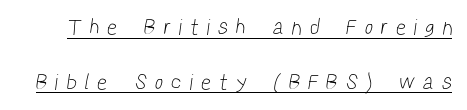
{"bold": "no", "underline": "yes", "line_spacing": "loose", "line_spacing_ratio": 2.48, "letter_spacing": "wide", "letter_spacing_em": 0.45, "glyph_px": 22}
